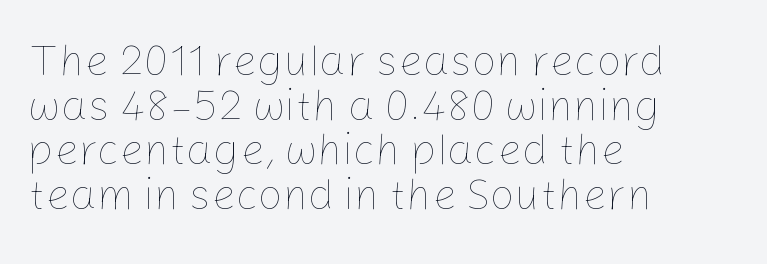
Q: Is the text bold? A: No.
Q: Is the text italic (slanted)? A: No, it is upright.
Q: Is the text underlined? A: No.
Q: How is the paragraph aligned? A: Left-aligned.
Q: Is the spacing between letters normal or unusually wide? A: Normal.
Q: Is the spacing between lines tight, normal or loose? A: Tight.
Q: Width (condensed, normal, or wide)? A: Normal.
Q: Stroke contrast? A: Low.
Q: x-height? A: Medium.
Q: Monospaced? A: No.
